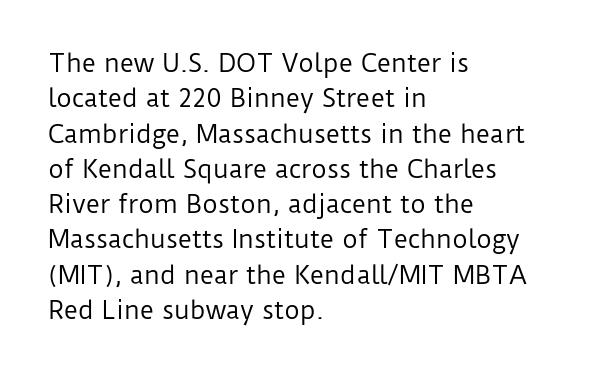
The image shows 24 px text type, upright; set left-aligned, normal line spacing (1.47x), normal letter spacing, not underlined.
